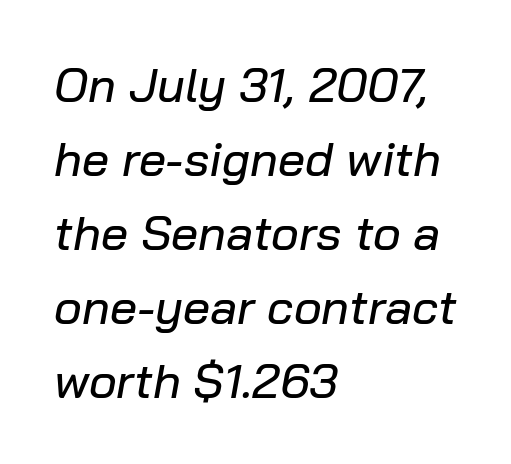
{"italic": "yes", "lean": "right", "slant_degrees": 10, "width": "normal", "stroke_contrast": "low", "x_height": "medium", "monospaced": "no", "underline": "no", "align": "left", "line_spacing": "normal", "line_spacing_ratio": 1.54, "letter_spacing": "normal", "letter_spacing_em": 0.0, "glyph_px": 48}
